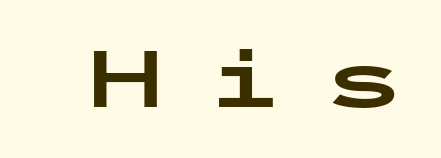
{"serif": "no", "italic": "no", "width": "wide", "stroke_contrast": "low", "x_height": "medium", "underline": "no", "letter_spacing": "wide", "letter_spacing_em": 0.5, "glyph_px": 79}
